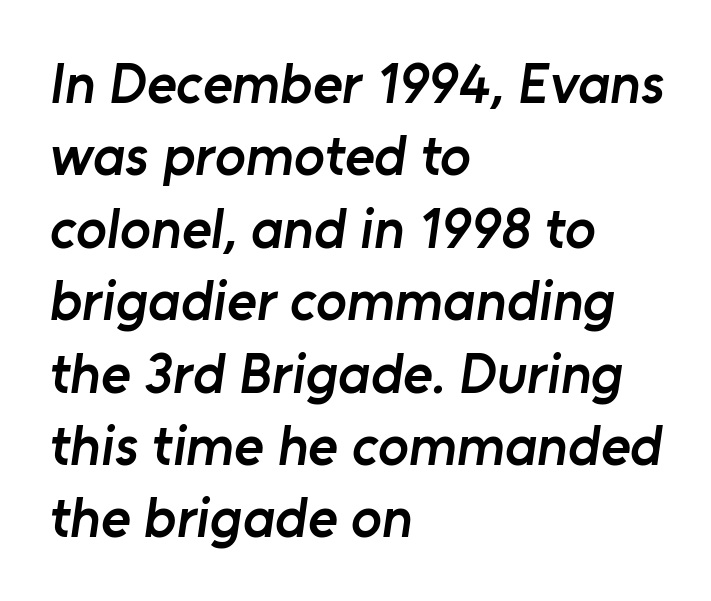
Q: Is the text bold? A: Semi-bold.
Q: Is the typeface a serif or a sans-serif typeface? A: Sans-serif.
Q: Is the text underlined? A: No.
Q: How is the paragraph aligned? A: Left-aligned.
Q: Is the spacing between letters normal or unusually wide? A: Normal.
Q: Is the spacing between lines tight, normal or loose? A: Normal.
Q: Width (condensed, normal, or wide)? A: Normal.
Q: Stroke contrast? A: Low.
Q: x-height? A: Medium.
Q: Monospaced? A: No.
